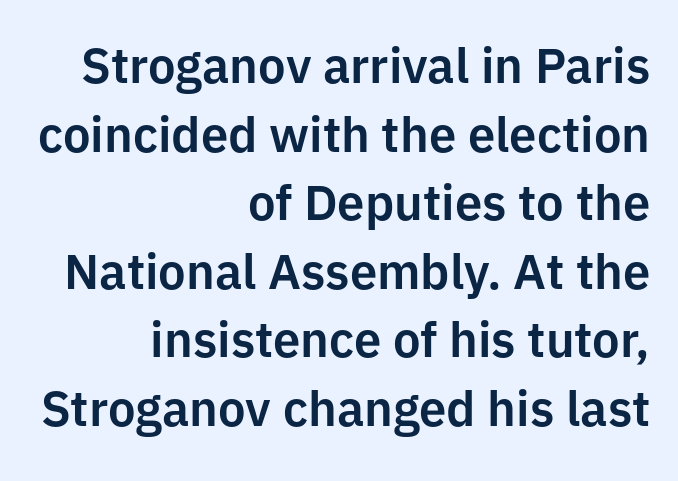
The image shows 49 px sans-serif type, upright; set right-aligned, normal line spacing (1.4x), normal letter spacing, not underlined; low stroke contrast and a medium x-height.
